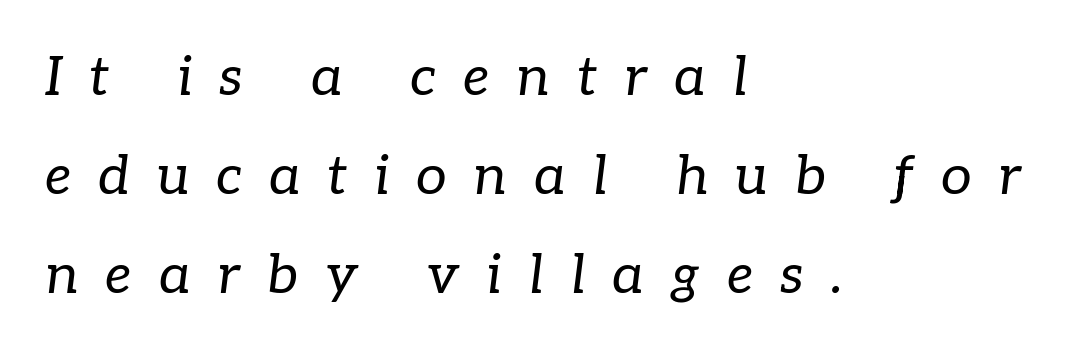
{"serif": "yes", "italic": "yes", "lean": "right", "slant_degrees": 7, "bold": "no", "weight": "regular", "width": "normal", "stroke_contrast": "low", "x_height": "medium", "monospaced": "no", "underline": "no", "align": "left", "line_spacing_ratio": 1.8, "letter_spacing": "wide", "letter_spacing_em": 0.49, "glyph_px": 55}
